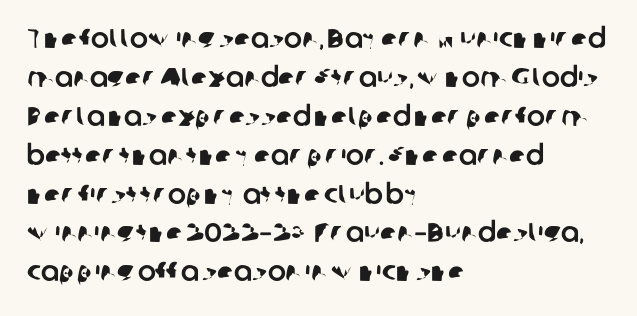
The image shows 27 px text type; set left-aligned, normal line spacing (1.44x), normal letter spacing, not underlined.
